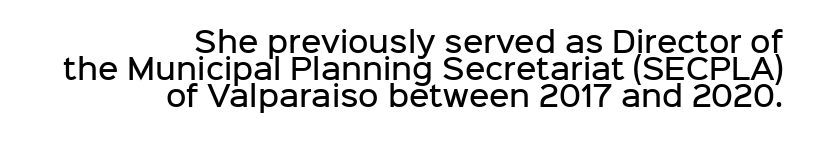
{"serif": "no", "italic": "no", "bold": "semi", "weight": "semibold", "width": "normal", "stroke_contrast": "low", "x_height": "medium", "monospaced": "no", "underline": "no", "align": "right", "line_spacing": "tight", "line_spacing_ratio": 0.97, "letter_spacing": "normal", "letter_spacing_em": 0.0, "glyph_px": 28}
